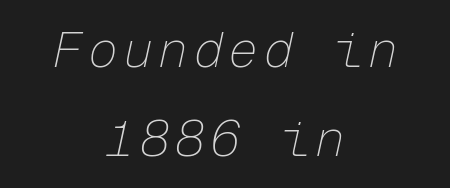
The image shows 50 px thin type, italic (leaning right), monospaced; set centered, line spacing 1.79x, not underlined; low stroke contrast and a medium x-height.
